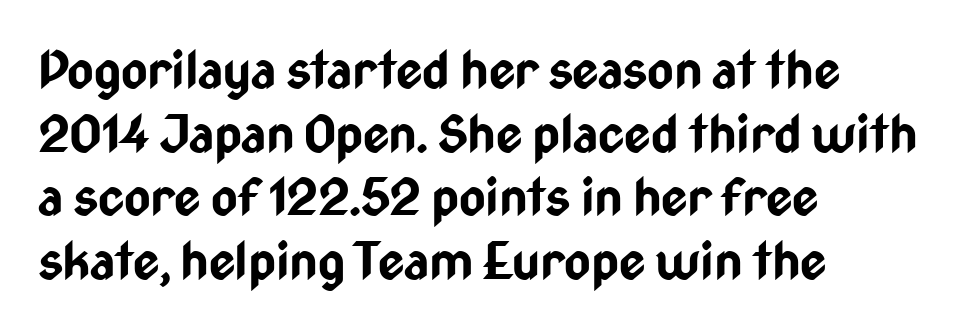
Q: Is the text bold? A: Yes.
Q: Is the text italic (slanted)? A: No, it is upright.
Q: Is the typeface a serif or a sans-serif typeface? A: Sans-serif.
Q: Is the text underlined? A: No.
Q: How is the paragraph aligned? A: Left-aligned.
Q: Is the spacing between letters normal or unusually wide? A: Normal.
Q: Is the spacing between lines tight, normal or loose? A: Normal.
Q: Width (condensed, normal, or wide)? A: Condensed.
Q: Stroke contrast? A: Low.
Q: x-height? A: Medium.
Q: Monospaced? A: No.
